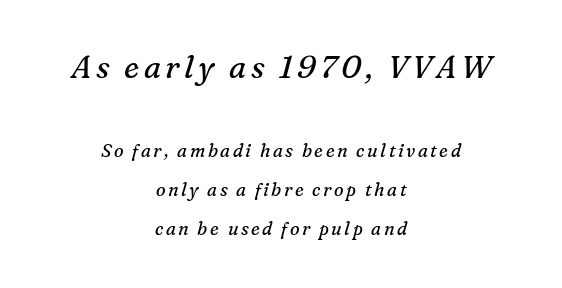
The image shows 31 px regular-weight serif type, italic (leaning right); set centered, loose line spacing (2.17x), not underlined; the first (top) block is 1.72x larger; medium stroke contrast and a medium x-height.
